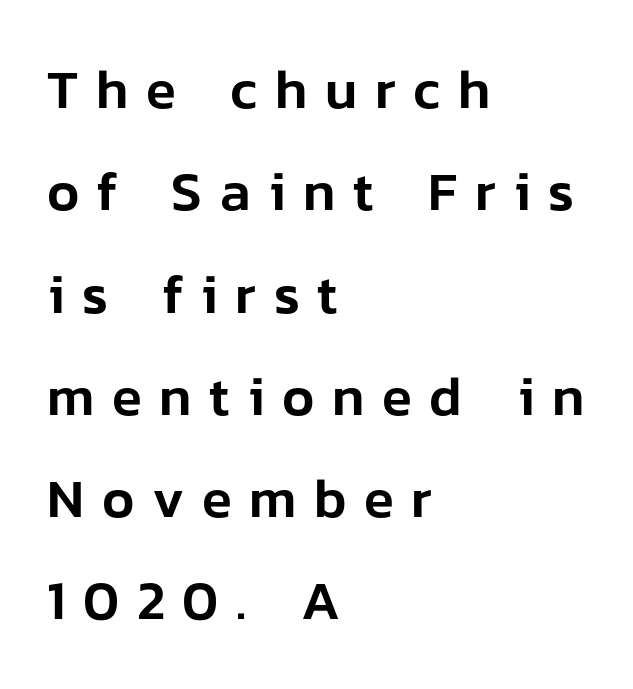
The image shows 55 px sans-serif type, upright; set left-aligned, line spacing 1.86x, unusually wide letter spacing (+0.32 em), not underlined; low stroke contrast and a medium x-height.
